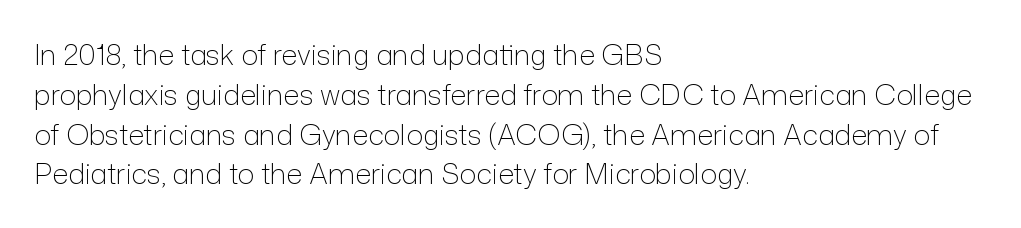
Q: Is the text bold? A: No.
Q: Is the text italic (slanted)? A: No, it is upright.
Q: Is the typeface a serif or a sans-serif typeface? A: Sans-serif.
Q: Is the text underlined? A: No.
Q: How is the paragraph aligned? A: Left-aligned.
Q: Is the spacing between letters normal or unusually wide? A: Normal.
Q: Is the spacing between lines tight, normal or loose? A: Normal.
Q: Width (condensed, normal, or wide)? A: Normal.
Q: Stroke contrast? A: Low.
Q: x-height? A: Medium.
Q: Monospaced? A: No.
